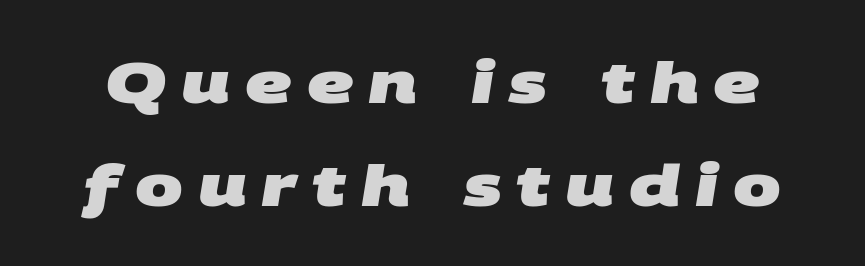
{"serif": "no", "bold": "yes", "weight": "heavy", "width": "wide", "stroke_contrast": "medium", "x_height": "large", "monospaced": "no", "underline": "no", "line_spacing_ratio": 1.8, "letter_spacing": "wide", "letter_spacing_em": 0.26, "glyph_px": 57}
